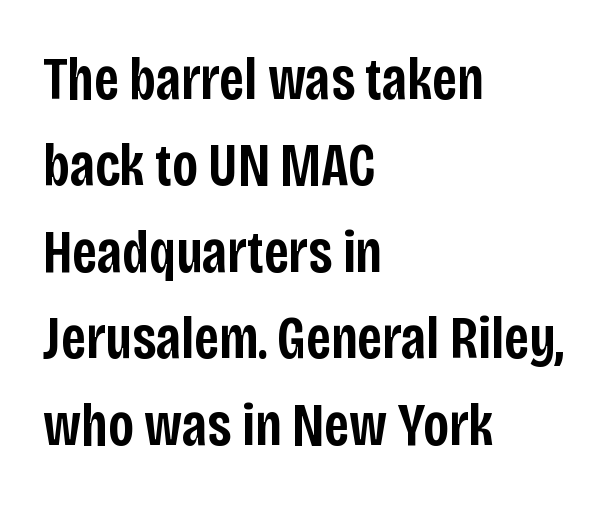
The passage shown is typeset with a sans-serif family. A typesetter would mark this as roman, not italic. Heft: intermediate — a semibold. Alignment: flush left. The passage shown stacks its lines at a standard gap. The passage shown is typed in a proportional face where columns would drift.
